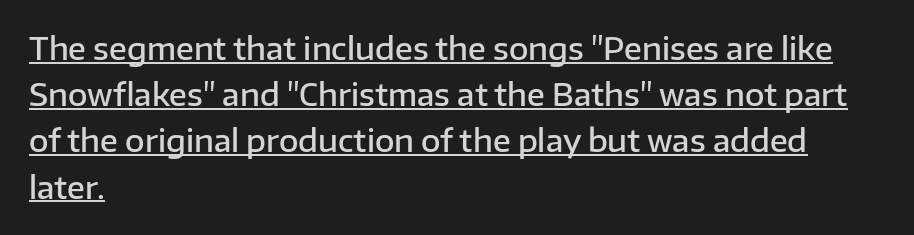
Q: Is the text bold? A: Semi-bold.
Q: Is the text italic (slanted)? A: No, it is upright.
Q: Is the typeface a serif or a sans-serif typeface? A: Sans-serif.
Q: Is the text underlined? A: Yes.
Q: How is the paragraph aligned? A: Left-aligned.
Q: Is the spacing between letters normal or unusually wide? A: Normal.
Q: Is the spacing between lines tight, normal or loose? A: Normal.
Q: Width (condensed, normal, or wide)? A: Normal.
Q: Stroke contrast? A: Low.
Q: x-height? A: Medium.
Q: Monospaced? A: No.
